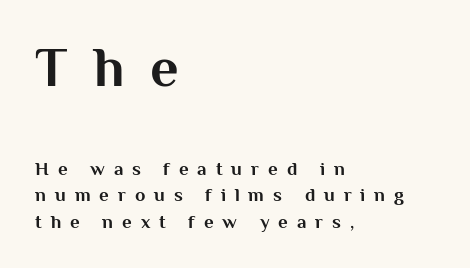
The image shows 56 px bold sans-serif type, upright; set left-aligned, normal line spacing (1.38x), unusually wide letter spacing (+0.47 em), not underlined; the first (top) block is 2.95x larger; medium stroke contrast and a medium x-height.
